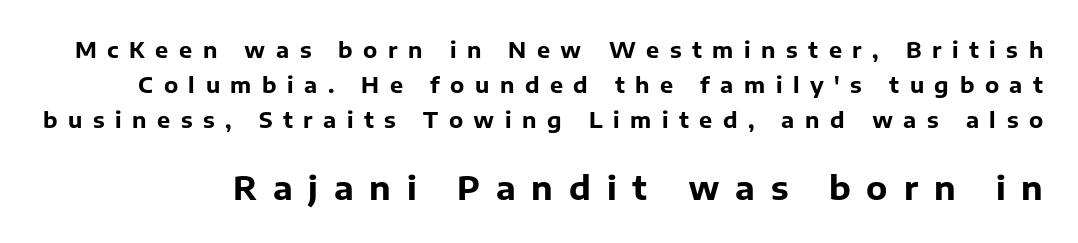
Q: Is the text bold? A: Yes.
Q: Is the text italic (slanted)? A: No, it is upright.
Q: Is the typeface a serif or a sans-serif typeface? A: Sans-serif.
Q: Is the text underlined? A: No.
Q: Is the spacing between letters normal or unusually wide? A: Unusually wide.
Q: Is the spacing between lines tight, normal or loose? A: Normal.
Q: Which block of text is set in a larger size, the first (top) or the second (bottom)? A: The second (bottom) one.
Q: Width (condensed, normal, or wide)? A: Normal.
Q: Stroke contrast? A: Low.
Q: x-height? A: Medium.
Q: Monospaced? A: No.
